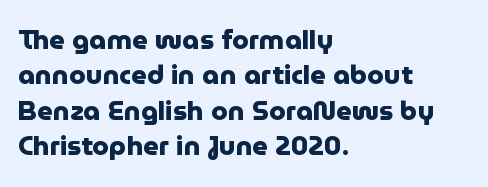
The image shows 27 px bold type, upright; set left-aligned, normal line spacing (1.31x), normal letter spacing, not underlined.
